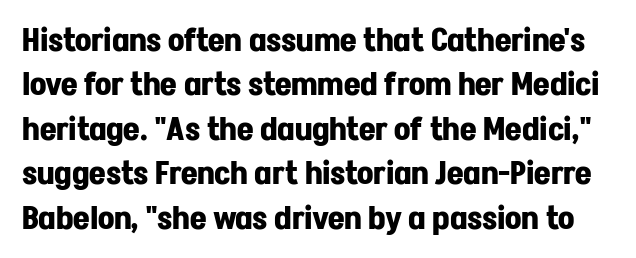
The foot of each line stays bare and open. Nothing sits at the stroke ends, so this counts as sans-serif. Students, observe: this is what conventionally led text looks like. Is the type bold? Yes — the strokes are clearly thick and heavy.
